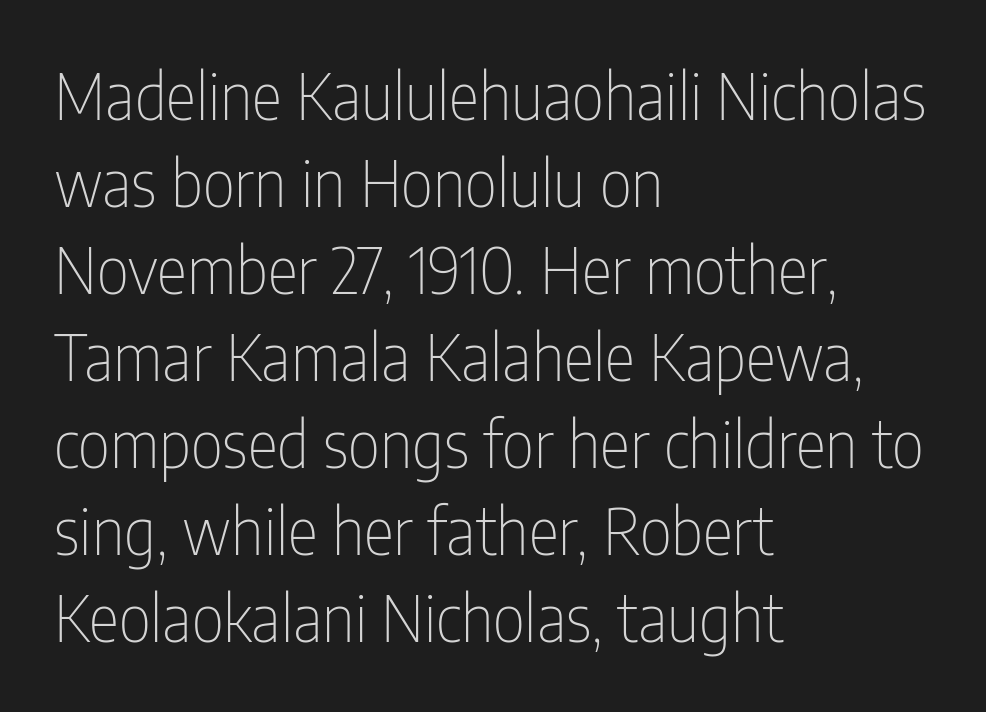
The image shows 64 px thin, condensed sans-serif type, upright; set left-aligned, normal line spacing (1.36x), normal letter spacing, not underlined; low stroke contrast and a medium x-height.
